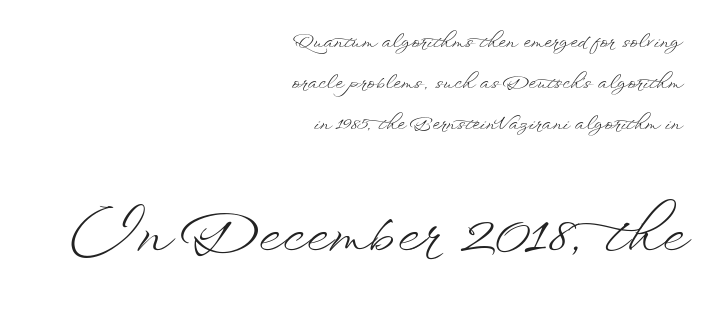
Q: Is the text bold? A: No.
Q: Is the text italic (slanted)? A: Yes.
Q: Is the text underlined? A: No.
Q: How is the paragraph aligned? A: Right-aligned.
Q: Is the spacing between letters normal or unusually wide? A: Normal.
Q: Is the spacing between lines tight, normal or loose? A: Loose.
Q: Which block of text is set in a larger size, the first (top) or the second (bottom)? A: The second (bottom) one.
Q: Width (condensed, normal, or wide)? A: Wide.
Q: Stroke contrast? A: Low.
Q: x-height? A: Small.
Q: Monospaced? A: No.
